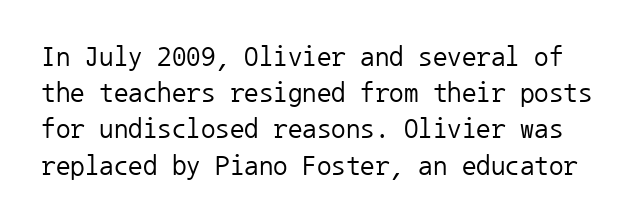
The image shows 29 px regular-weight sans-serif type, upright, monospaced; set normal line spacing (1.25x), normal letter spacing, not underlined; low stroke contrast and a medium x-height.
